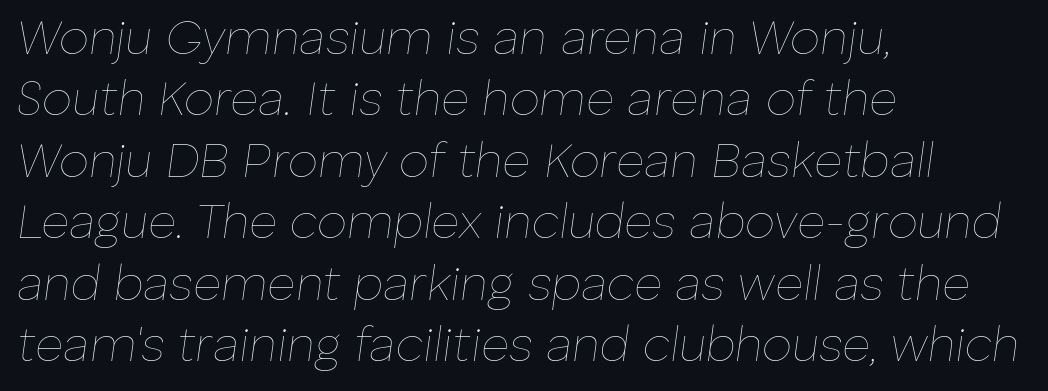
You could not count columns in this text — the font is proportionally spaced. Designer's note — italics engaged. Observe the ordinary spacing: letters are neighbours, not strangers. The typeface has the unassuming heft of standard copy or less.
